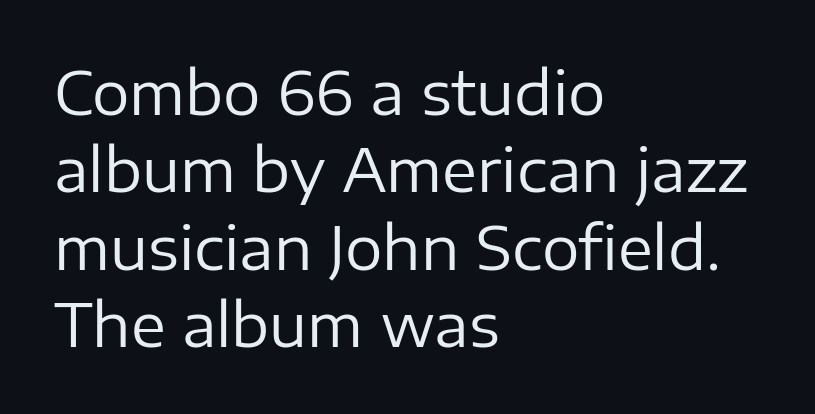
The image shows 59 px regular-weight sans-serif type, upright; set left-aligned, normal line spacing (1.31x), normal letter spacing, not underlined; low stroke contrast and a medium x-height.
